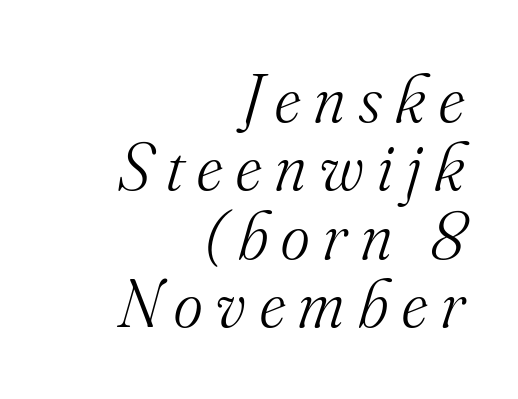
Q: Is the text bold? A: No.
Q: Is the text italic (slanted)? A: Yes, it leans right by about 16 degrees.
Q: Is the typeface a serif or a sans-serif typeface? A: Serif.
Q: Is the text underlined? A: No.
Q: How is the paragraph aligned? A: Right-aligned.
Q: Is the spacing between letters normal or unusually wide? A: Unusually wide.
Q: Is the spacing between lines tight, normal or loose? A: Tight.
Q: Width (condensed, normal, or wide)? A: Normal.
Q: Stroke contrast? A: Medium.
Q: x-height? A: Small.
Q: Monospaced? A: No.
